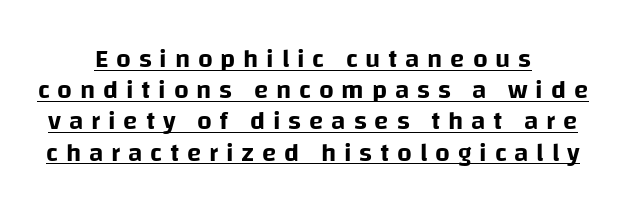
{"italic": "no", "underline": "yes", "align": "center", "line_spacing_ratio": 1.2, "letter_spacing": "wide", "letter_spacing_em": 0.3, "glyph_px": 26}
